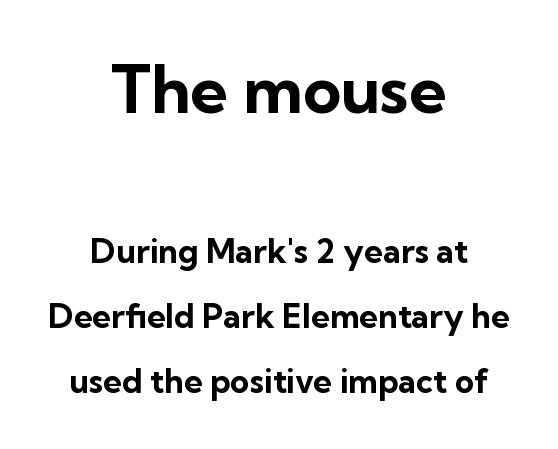
Q: Is the text bold? A: Yes.
Q: Is the text italic (slanted)? A: No, it is upright.
Q: Is the typeface a serif or a sans-serif typeface? A: Sans-serif.
Q: Is the text underlined? A: No.
Q: How is the paragraph aligned? A: Centered.
Q: Is the spacing between letters normal or unusually wide? A: Normal.
Q: Is the spacing between lines tight, normal or loose? A: Loose.
Q: Which block of text is set in a larger size, the first (top) or the second (bottom)? A: The first (top) one.
Q: Width (condensed, normal, or wide)? A: Normal.
Q: Stroke contrast? A: Low.
Q: x-height? A: Medium.
Q: Monospaced? A: No.
